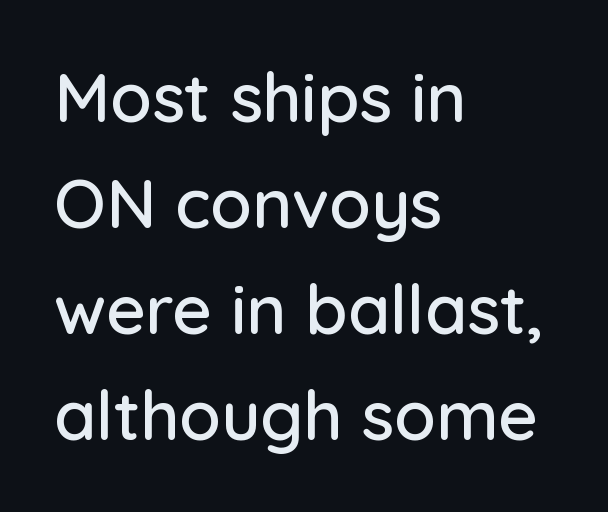
Notice how descenders clear the ascenders below comfortably — that's standard leading. Does the lettering tilt? It doesn't — this is upright. Compared with a centered layout, this one pins lines to the left instead. Stroke terminals: plain, sans-serif. Standard letterfit; no display-style spreading of the glyphs.
